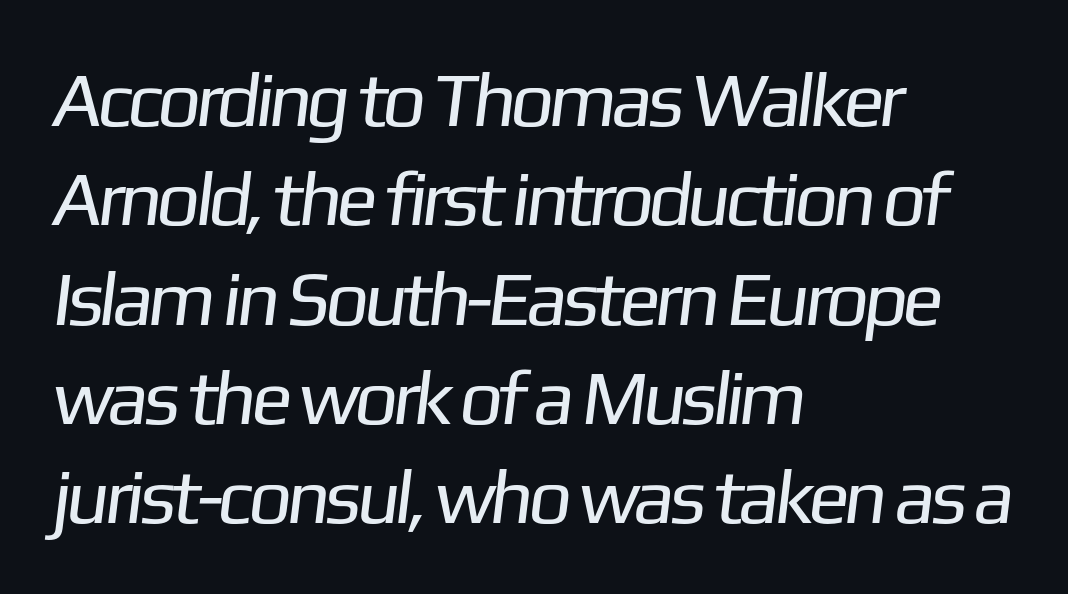
Q: Is the text bold? A: No.
Q: Is the typeface a serif or a sans-serif typeface? A: Sans-serif.
Q: Is the text underlined? A: No.
Q: How is the paragraph aligned? A: Left-aligned.
Q: Is the spacing between letters normal or unusually wide? A: Normal.
Q: Is the spacing between lines tight, normal or loose? A: Normal.
Q: Width (condensed, normal, or wide)? A: Normal.
Q: Stroke contrast? A: Low.
Q: x-height? A: Medium.
Q: Monospaced? A: No.
